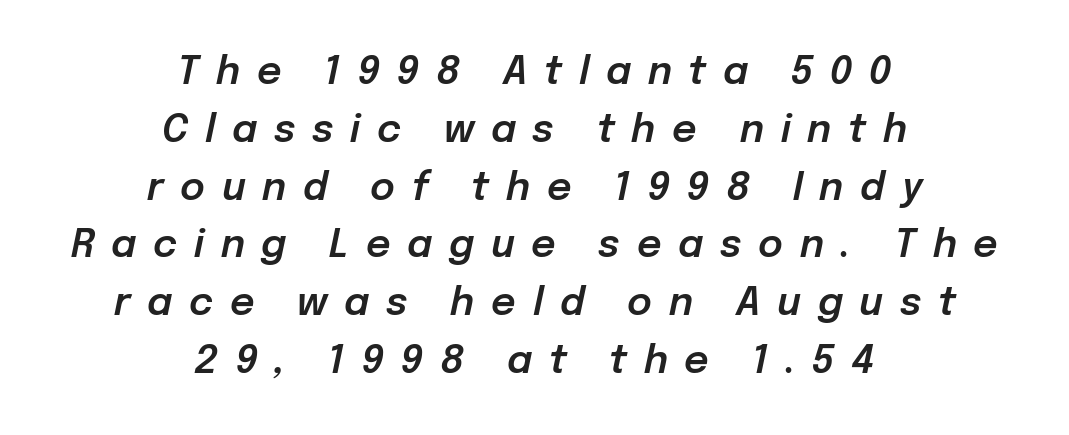
Q: Is the text italic (slanted)? A: Yes, it leans right by about 12 degrees.
Q: Is the text underlined? A: No.
Q: How is the paragraph aligned? A: Centered.
Q: Is the spacing between letters normal or unusually wide? A: Unusually wide.
Q: Is the spacing between lines tight, normal or loose? A: Normal.
Q: Width (condensed, normal, or wide)? A: Normal.
Q: Stroke contrast? A: Low.
Q: x-height? A: Medium.
Q: Monospaced? A: No.
